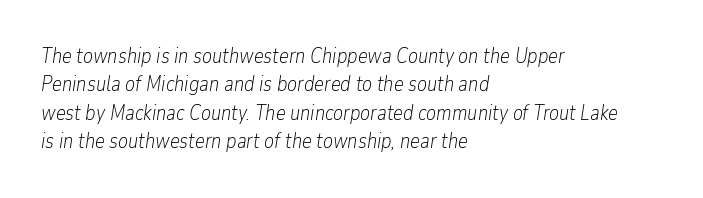
{"italic": "yes", "lean": "right", "slant_degrees": 9, "bold": "no", "underline": "no", "align": "left", "line_spacing": "normal", "line_spacing_ratio": 1.35, "letter_spacing": "normal", "letter_spacing_em": 0.0, "glyph_px": 21}
